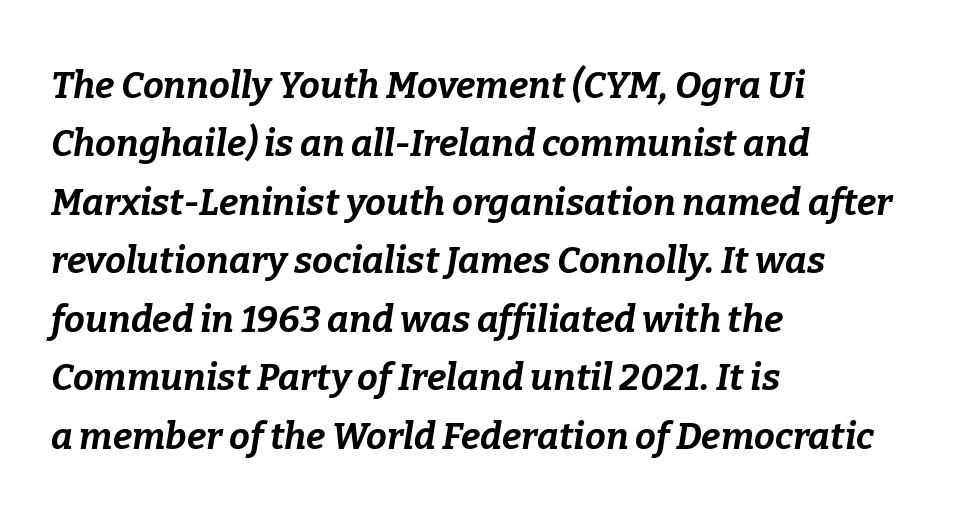
The image shows 37 px bold type, italic (leaning right); set left-aligned, normal line spacing (1.58x), normal letter spacing, not underlined; low stroke contrast and a medium x-height.
